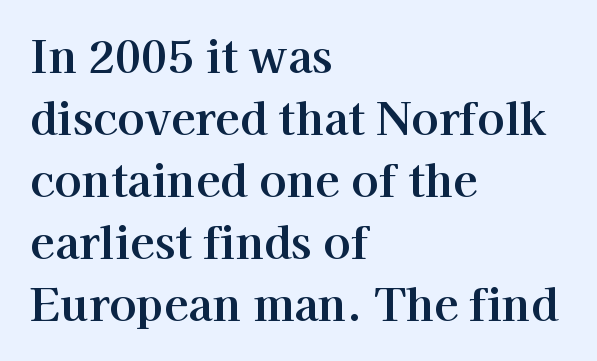
No italicization has been applied; the sample stays upright. Observe the ordinary spacing: letters are neighbours, not strangers. All the whitespace from short lines collects on the right. The rows are spaced the way most documents space them. Note the varied advance widths — an 'i' is clearly narrower than an 'm'.
